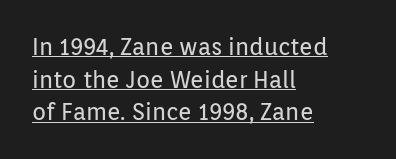
Short and long lines alike share a common starting point at left. A typesetter would call this leading conventional body-copy spacing. Inter-character spacing is left at the font's built-in metrics. Bold? No — there's no thickening of the strokes. The font's upright variant was chosen for this text. The words here are underlined.
